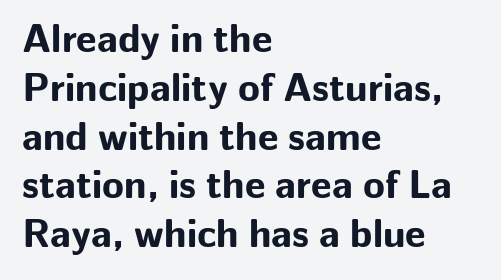
The image shows 40 px bold sans-serif type, upright; set left-aligned, line spacing 1.22x, normal letter spacing, not underlined; low stroke contrast and a medium x-height.
